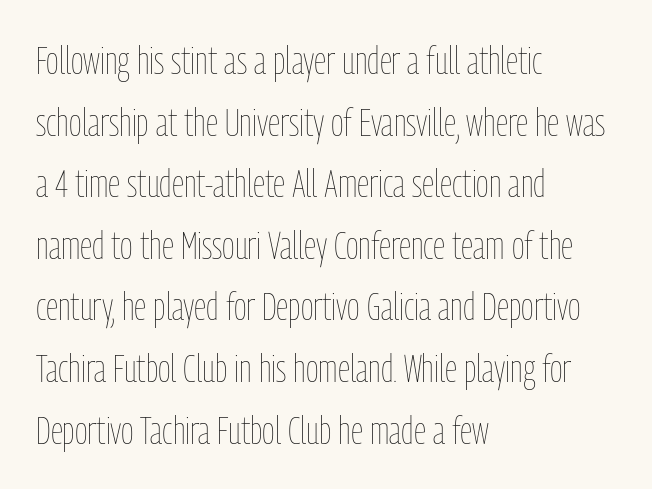
The image shows 39 px thin, condensed type, upright; set left-aligned, normal line spacing (1.58x), normal letter spacing, not underlined; low stroke contrast and a medium x-height.
